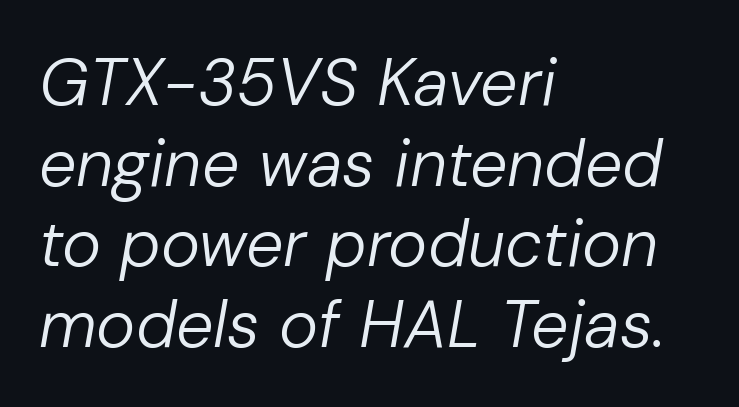
{"italic": "yes", "lean": "right", "slant_degrees": 10, "bold": "no", "weight": "regular", "width": "normal", "stroke_contrast": "low", "x_height": "medium", "monospaced": "no", "underline": "no", "align": "left", "line_spacing_ratio": 1.22, "letter_spacing": "normal", "letter_spacing_em": 0.0, "glyph_px": 66}
